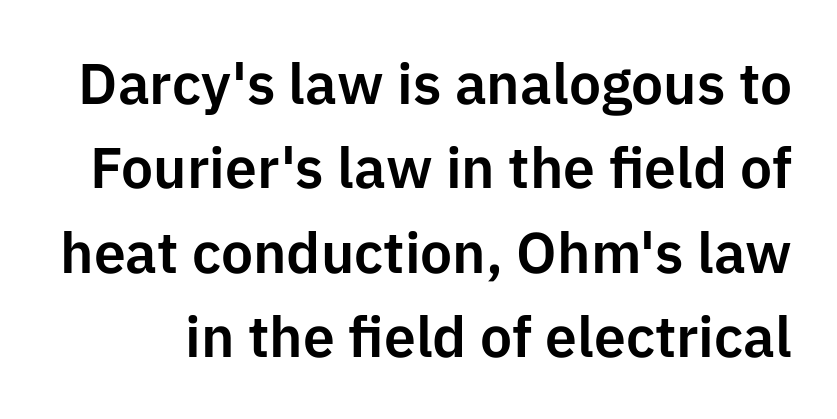
{"serif": "no", "italic": "no", "width": "normal", "stroke_contrast": "low", "x_height": "medium", "monospaced": "no", "underline": "no", "line_spacing": "normal", "line_spacing_ratio": 1.48, "letter_spacing": "normal", "letter_spacing_em": 0.0, "glyph_px": 57}
